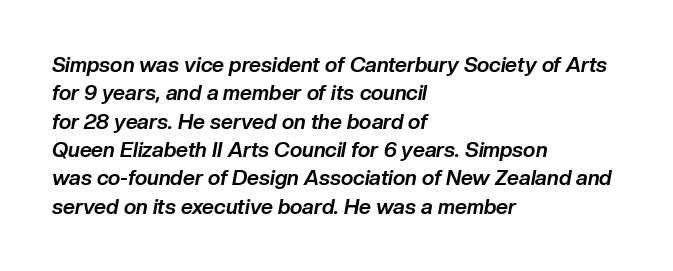
Q: Is the text bold? A: Yes.
Q: Is the text italic (slanted)? A: Yes, it leans right by about 10 degrees.
Q: Is the text underlined? A: No.
Q: How is the paragraph aligned? A: Left-aligned.
Q: Is the spacing between letters normal or unusually wide? A: Normal.
Q: Is the spacing between lines tight, normal or loose? A: Normal.
